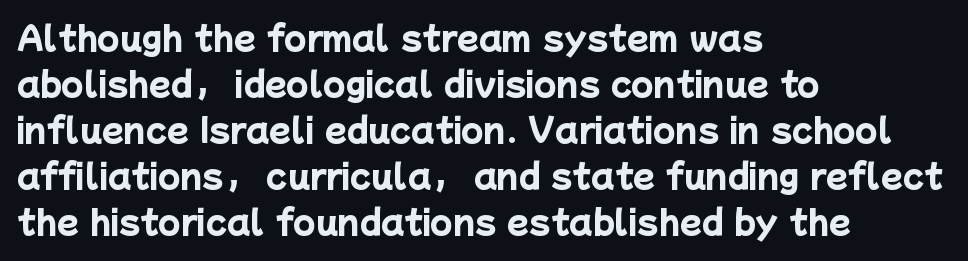
Q: Is the text bold? A: Yes.
Q: Is the typeface a serif or a sans-serif typeface? A: Sans-serif.
Q: Is the text underlined? A: No.
Q: How is the paragraph aligned? A: Left-aligned.
Q: Is the spacing between letters normal or unusually wide? A: Normal.
Q: Is the spacing between lines tight, normal or loose? A: Normal.
Q: Width (condensed, normal, or wide)? A: Normal.
Q: Stroke contrast? A: Low.
Q: x-height? A: Medium.
Q: Monospaced? A: No.
